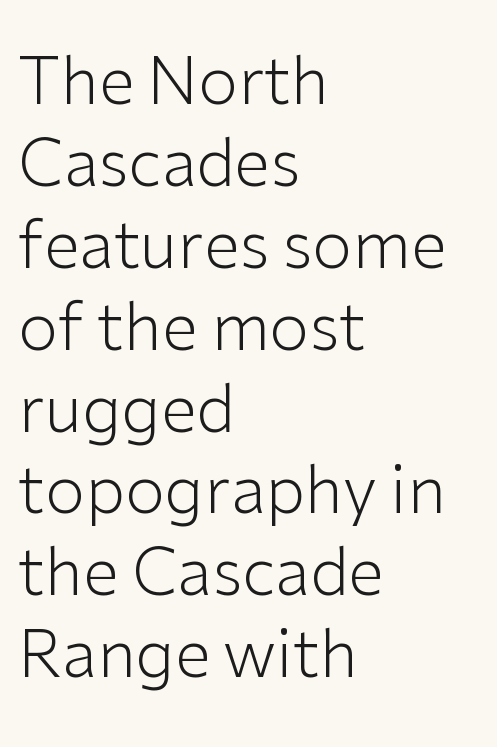
These lines are rendered in a variable-pitch font. Nothing sits at the stroke ends, so this counts as sans-serif. Check the space under the baseline: it is left empty. Upright lettering throughout.
